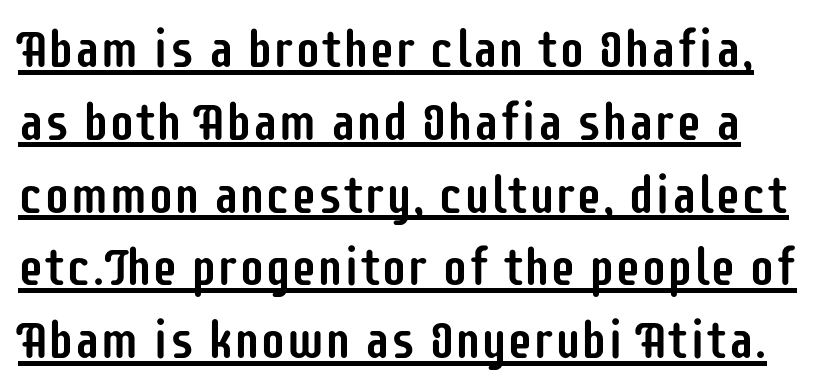
The image shows 52 px condensed sans-serif type, upright; set normal line spacing (1.4x), normal letter spacing, underlined; low stroke contrast and a large x-height.
